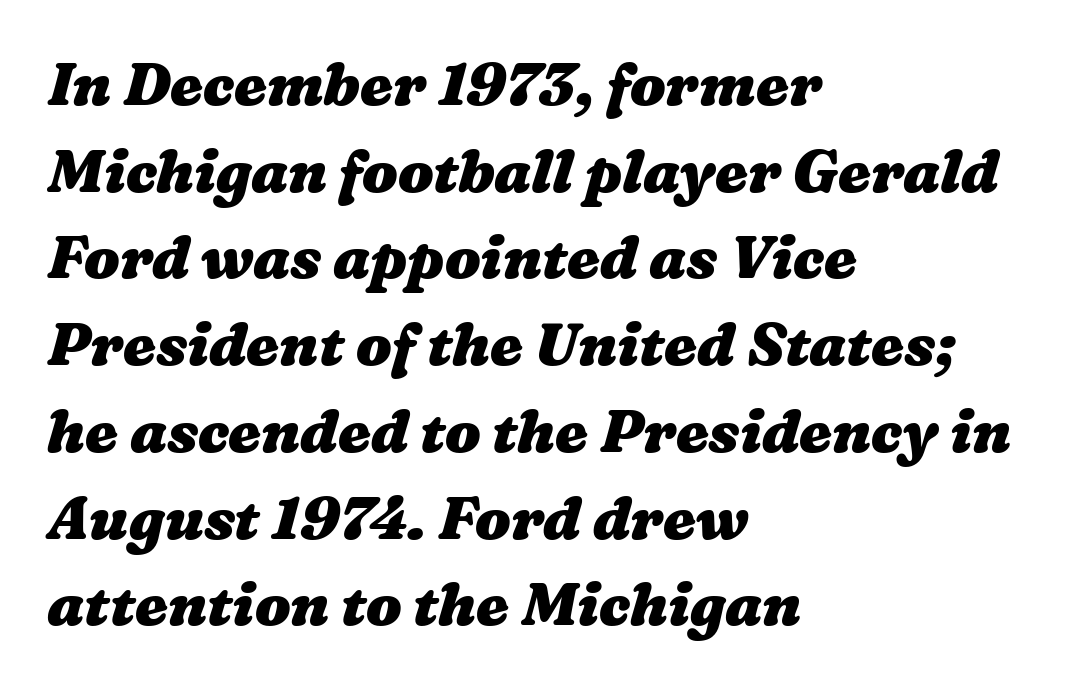
{"bold": "yes", "weight": "heavy", "width": "wide", "stroke_contrast": "medium", "x_height": "medium", "monospaced": "no", "underline": "no", "align": "left", "line_spacing": "normal", "line_spacing_ratio": 1.47, "letter_spacing": "normal", "letter_spacing_em": 0.0, "glyph_px": 59}
